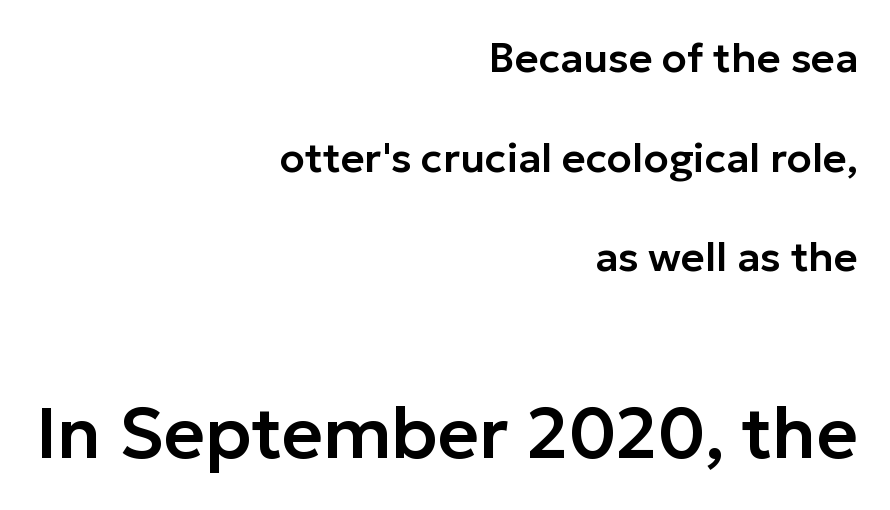
The image shows 71 px sans-serif type, upright; set right-aligned, loose line spacing (2.43x), normal letter spacing, not underlined; the second (bottom) block is 1.73x larger; low stroke contrast and a medium x-height.
